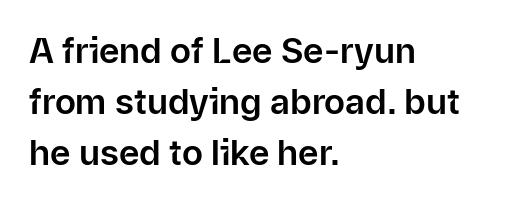
Q: Is the text italic (slanted)? A: No, it is upright.
Q: Is the typeface a serif or a sans-serif typeface? A: Sans-serif.
Q: Is the text underlined? A: No.
Q: How is the paragraph aligned? A: Left-aligned.
Q: Is the spacing between letters normal or unusually wide? A: Normal.
Q: Is the spacing between lines tight, normal or loose? A: Normal.
Q: Width (condensed, normal, or wide)? A: Normal.
Q: Stroke contrast? A: Low.
Q: x-height? A: Medium.
Q: Monospaced? A: No.
